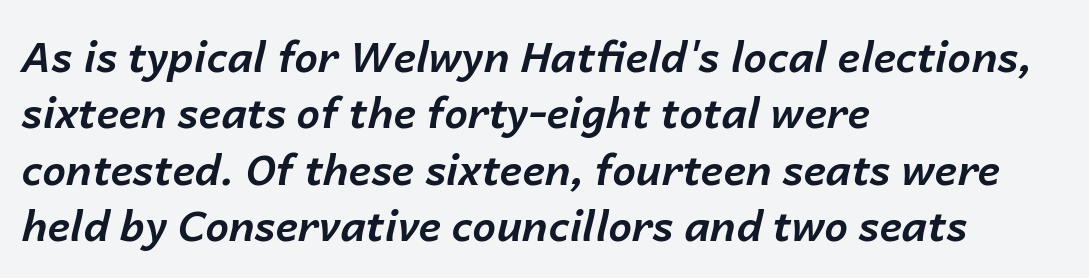
Weight: bold. The area under the type is left untouched. The lettering tilts uniformly, giving the passage an italic look. Varying glyph widths throughout — classic text-font behaviour.
